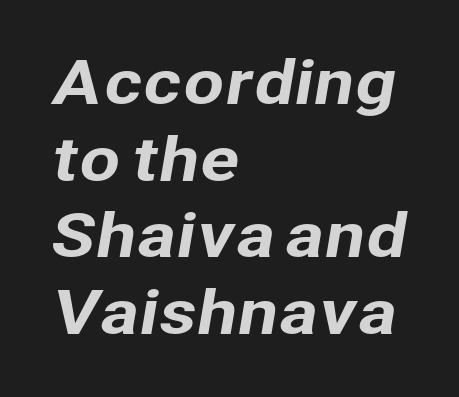
Lines of text with bare space underneath. The designer went with a sans here, leaving each stem footless. Tracking here is standard; glyphs follow each other at the usual distance. This sample keeps an unexceptional amount of space between lines.
